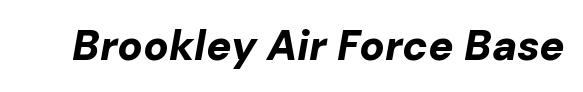
Nobody touched the tracking dial on this one. Note the varied advance widths — an 'i' is clearly narrower than an 'm'. Is the type bold? Yes — the strokes are clearly thick and heavy. In terms of posture, this sample is oblique. Lines of text with bare space underneath.
